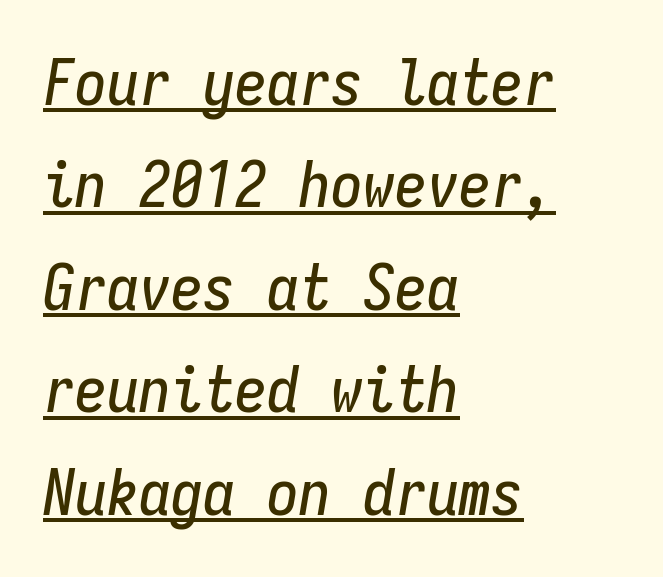
The vertical gap from one line to the next is medium. Tall strokes in this sample are angled rather than plumb. Like a heading marked for emphasis, these lines bear an underscore. Is this a fixed-width face? Yes — each glyph sits in an identical cell.
